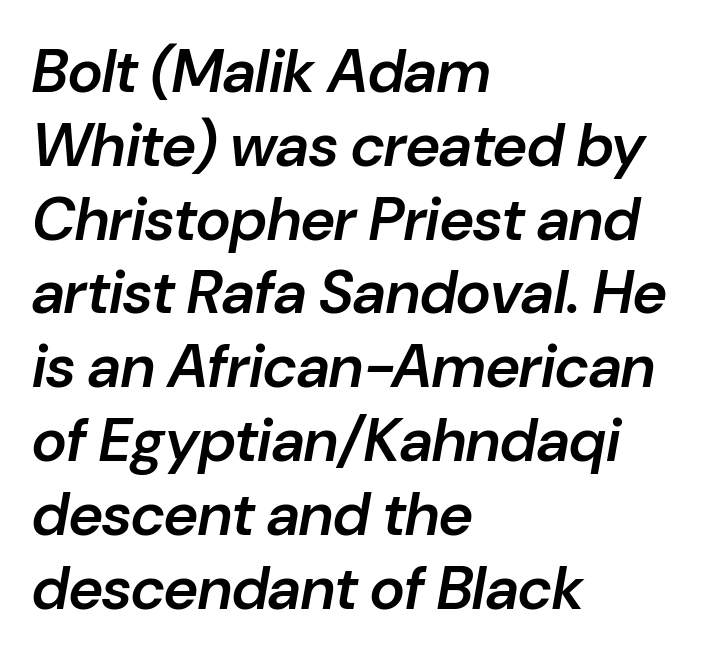
The image shows 60 px semibold type, italic (leaning right); set left-aligned, line spacing 1.23x, normal letter spacing, not underlined; low stroke contrast and a medium x-height.
